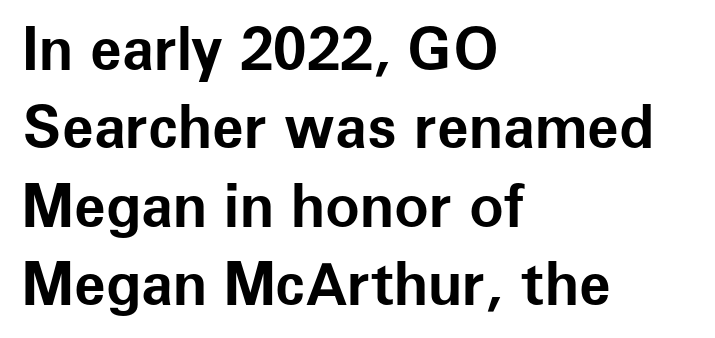
Descenders are the only things crossing below the line. The typesetting leans heavy: a genuine bold. If you drew a line through each stem, it would be perfectly vertical. These lines stack with their left ends in a neat column. You could not count columns in this text — the font is proportionally spaced.
